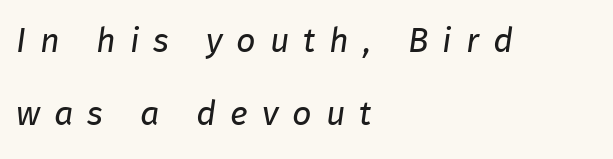
Q: Is the text bold? A: No.
Q: Is the text italic (slanted)? A: Yes, it leans right by about 8 degrees.
Q: Is the text underlined? A: No.
Q: How is the paragraph aligned? A: Left-aligned.
Q: Is the spacing between letters normal or unusually wide? A: Unusually wide.
Q: Is the spacing between lines tight, normal or loose? A: Loose.
Q: Width (condensed, normal, or wide)? A: Normal.
Q: Stroke contrast? A: Low.
Q: x-height? A: Medium.
Q: Monospaced? A: No.
